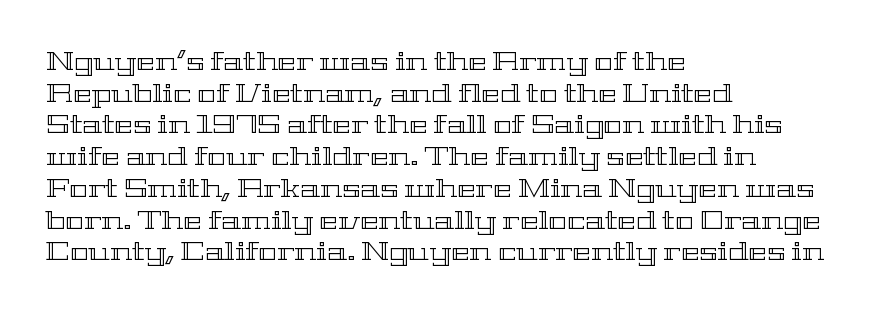
{"italic": "no", "underline": "no", "align": "left", "line_spacing": "normal", "line_spacing_ratio": 1.27, "letter_spacing": "normal", "letter_spacing_em": 0.0, "glyph_px": 25}
